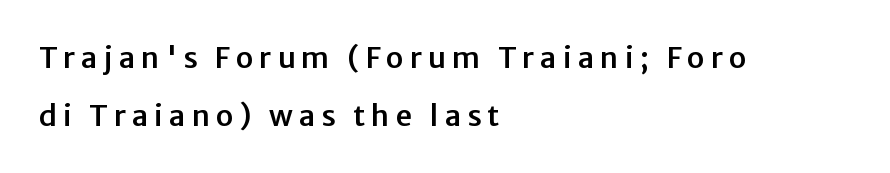
Q: Is the text italic (slanted)? A: No, it is upright.
Q: Is the typeface a serif or a sans-serif typeface? A: Sans-serif.
Q: Is the text underlined? A: No.
Q: How is the paragraph aligned? A: Left-aligned.
Q: Is the spacing between letters normal or unusually wide? A: Unusually wide.
Q: Is the spacing between lines tight, normal or loose? A: Loose.
Q: Width (condensed, normal, or wide)? A: Normal.
Q: Stroke contrast? A: Low.
Q: x-height? A: Medium.
Q: Monospaced? A: No.
